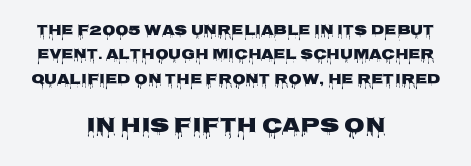
The image shows 21 px bold type, upright; set centered, line spacing 1.74x, normal letter spacing, not underlined; the second (bottom) block is 1.5x larger.
